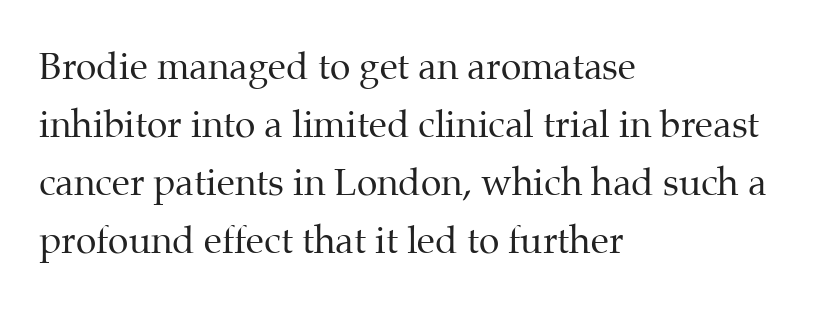
Q: Is the text bold? A: No.
Q: Is the text italic (slanted)? A: No, it is upright.
Q: Is the typeface a serif or a sans-serif typeface? A: Serif.
Q: Is the text underlined? A: No.
Q: How is the paragraph aligned? A: Left-aligned.
Q: Is the spacing between letters normal or unusually wide? A: Normal.
Q: Is the spacing between lines tight, normal or loose? A: Normal.
Q: Width (condensed, normal, or wide)? A: Normal.
Q: Stroke contrast? A: Medium.
Q: x-height? A: Medium.
Q: Monospaced? A: No.
